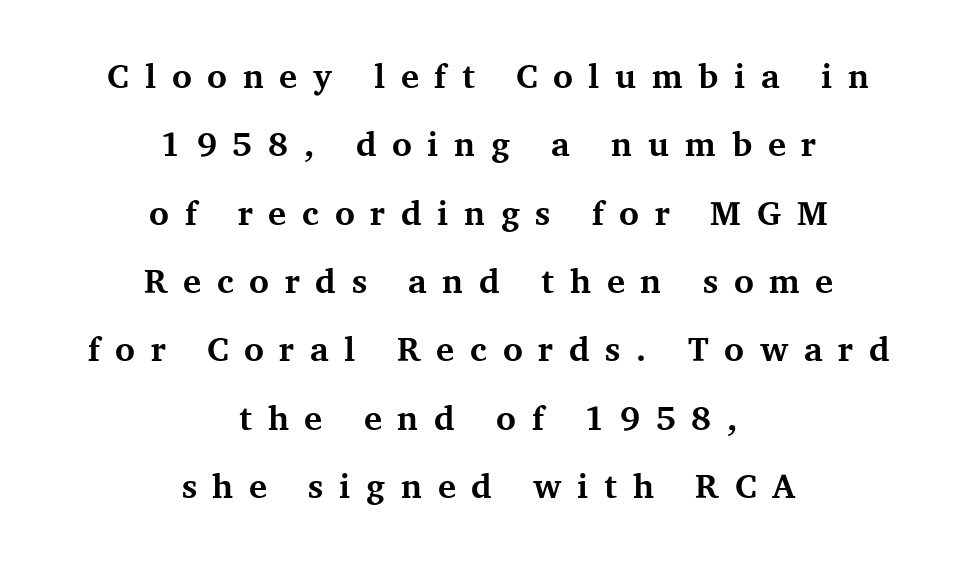
Nope, not italic — everything's standing straight. The passage shown stacks its lines with a broad gap. The designer went with a serif here, giving each stem small feet. This sample uses expanded letter spacing, leaving extra air between glyphs.
